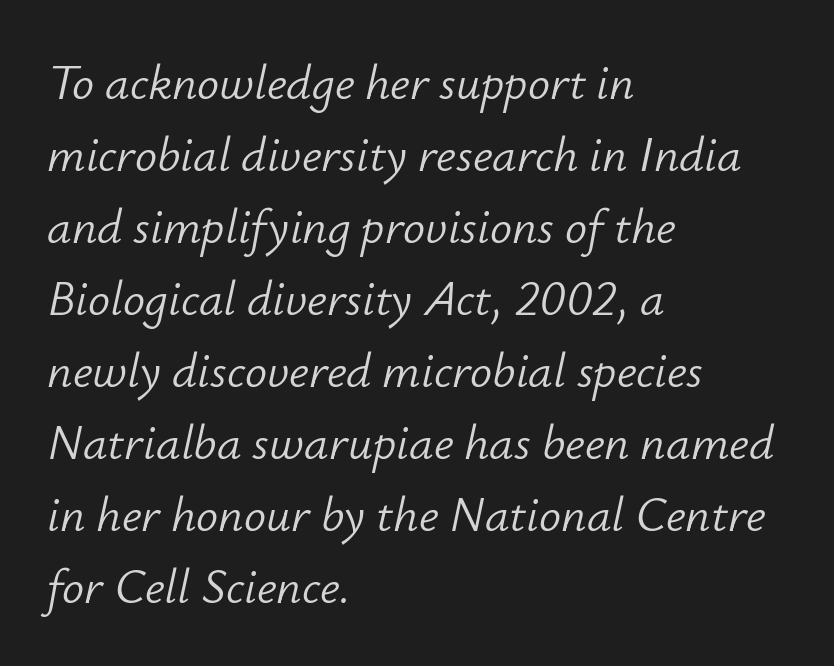
The image shows 49 px light type, italic (leaning right); set left-aligned, normal line spacing (1.47x), normal letter spacing, not underlined; low stroke contrast and a small x-height.
